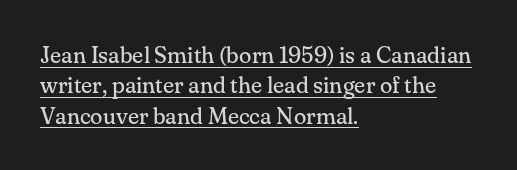
{"italic": "no", "bold": "no", "underline": "yes", "align": "left", "line_spacing": "normal", "line_spacing_ratio": 1.32, "letter_spacing": "normal", "letter_spacing_em": 0.0, "glyph_px": 23}
